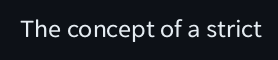
The image shows 26 px text type, upright; set normal letter spacing, not underlined.
